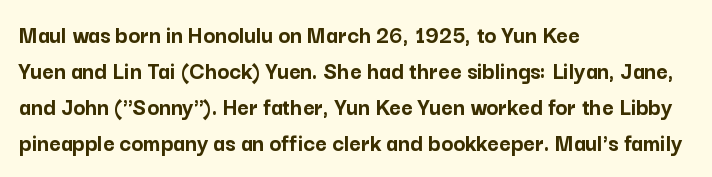
Nope, not italic — everything's standing straight. A normal amount of white space separates one row of letters from the next. Pretty heavy lettering here — definitely bold. Line starts are locked; line ends wander. Tracking here is standard; glyphs follow each other at the usual distance. Decoration check: the copy has no underline.
